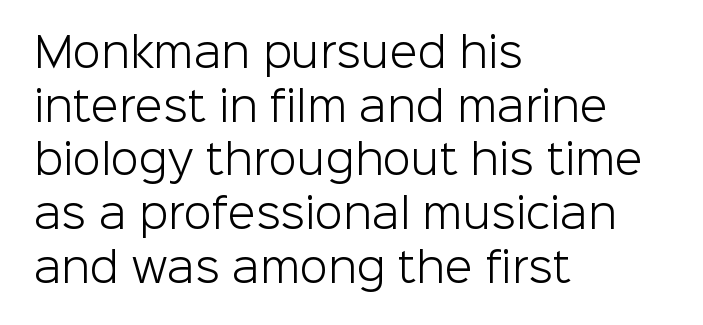
The type sits square on the baseline with zero lean. The face looks like a standard text weight, possibly lighter. Nothing sits at the stroke ends, so this counts as sans-serif. What stands out about the letter spacing? Nothing — it is the standard amount.
